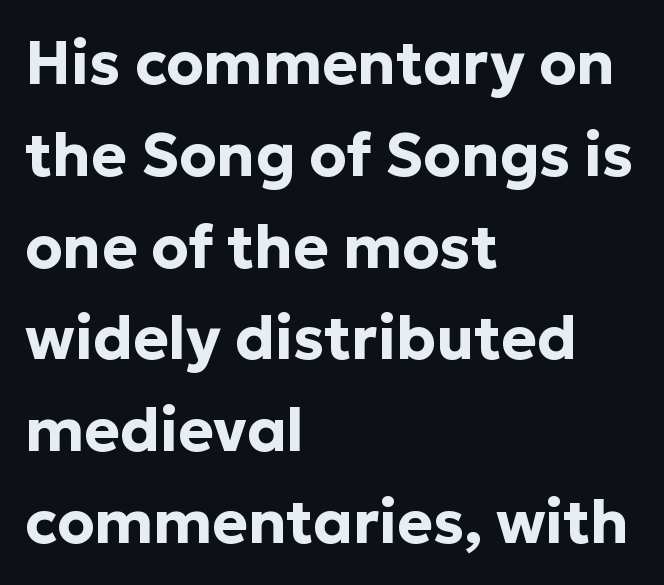
Q: Is the text bold? A: Yes.
Q: Is the text italic (slanted)? A: No, it is upright.
Q: Is the typeface a serif or a sans-serif typeface? A: Sans-serif.
Q: Is the text underlined? A: No.
Q: How is the paragraph aligned? A: Left-aligned.
Q: Is the spacing between letters normal or unusually wide? A: Normal.
Q: Is the spacing between lines tight, normal or loose? A: Normal.
Q: Width (condensed, normal, or wide)? A: Normal.
Q: Stroke contrast? A: Low.
Q: x-height? A: Medium.
Q: Monospaced? A: No.
